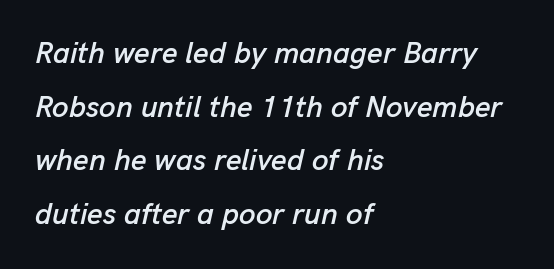
Designer's note — italics engaged. The glyphs are unaccompanied by any horizontal stroke below them. Line beginnings align vertically; line endings do not. Looks like regular typesetting: each glyph gets only the width it needs. How are the letters spaced? Ordinarily, with no added tracking.
